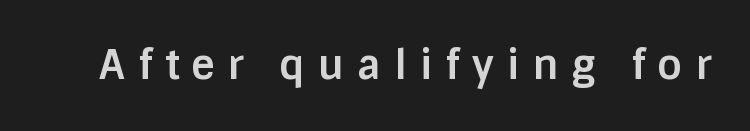
The image shows 40 px bold sans-serif type, upright; set unusually wide letter spacing (+0.32 em), not underlined; low stroke contrast and a large x-height.
